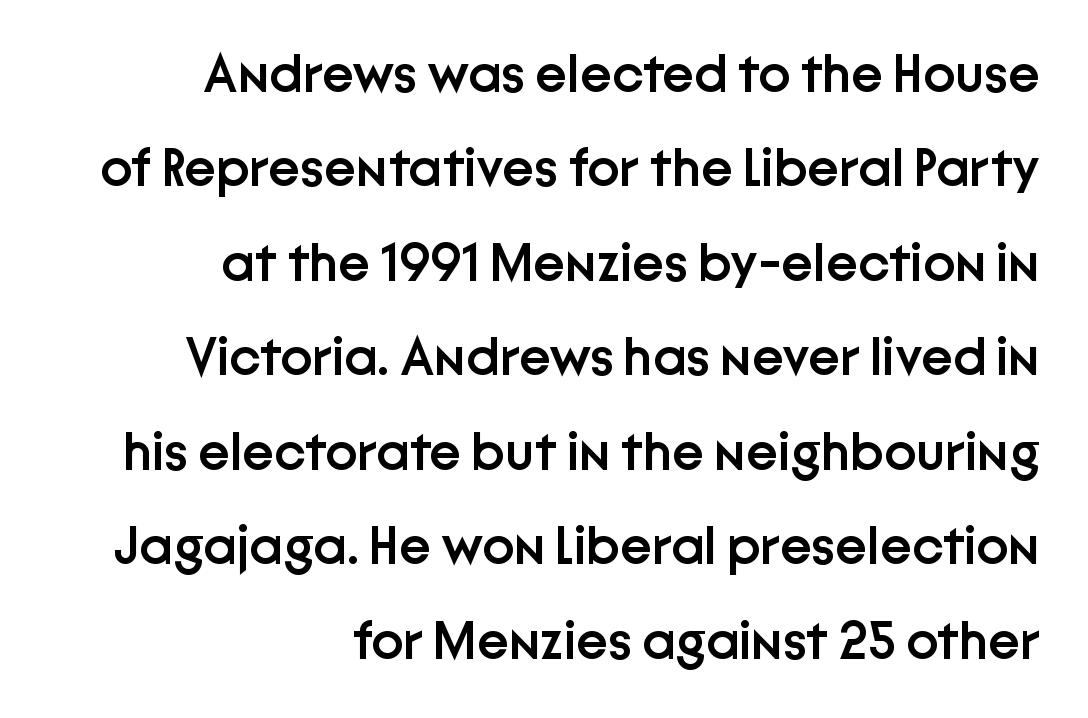
The image shows 54 px semibold sans-serif type, upright; set right-aligned, line spacing 1.75x, normal letter spacing, not underlined; low stroke contrast and a medium x-height.
